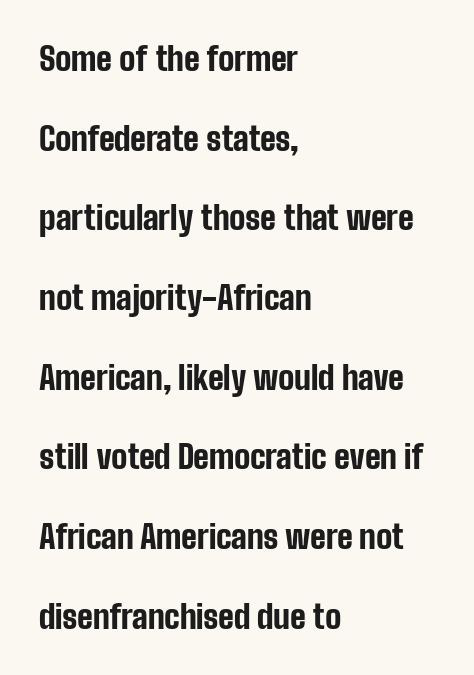
One-word summary of the alignment: left. Weight: bold. You could fit nearly another row in the gap between these rows. Each letter keeps its own natural width here, so spacing adapts to shape. Unlike a traditional serif, this face leaves its strokes unadorned. This sample uses plain, unmodified letter spacing.
